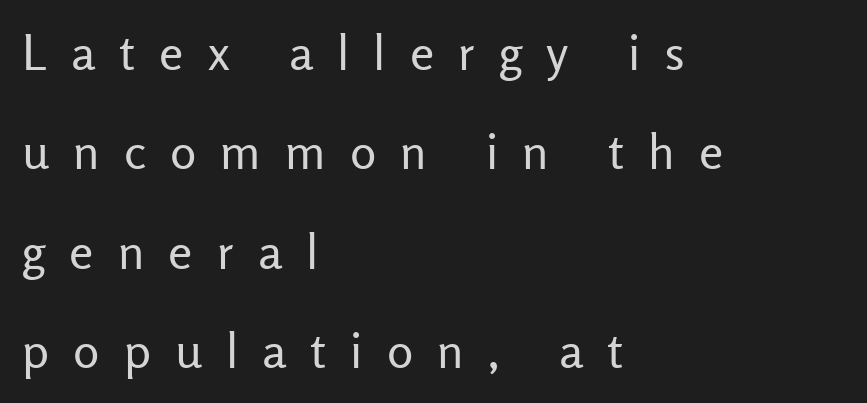
{"serif": "no", "italic": "no", "bold": "no", "weight": "regular", "width": "normal", "stroke_contrast": "low", "x_height": "medium", "monospaced": "no", "underline": "no", "align": "left", "line_spacing": "loose", "line_spacing_ratio": 2.03, "letter_spacing": "wide", "letter_spacing_em": 0.49, "glyph_px": 49}
